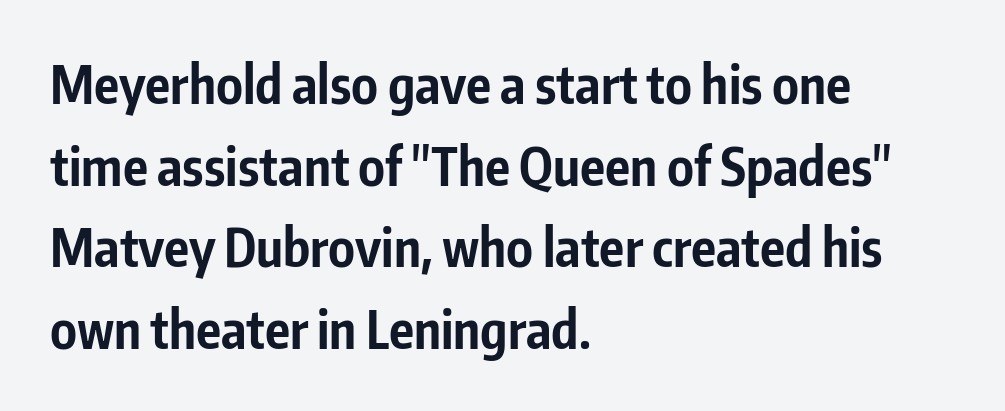
Q: Is the text bold? A: Yes.
Q: Is the text italic (slanted)? A: No, it is upright.
Q: Is the typeface a serif or a sans-serif typeface? A: Sans-serif.
Q: Is the text underlined? A: No.
Q: How is the paragraph aligned? A: Left-aligned.
Q: Is the spacing between letters normal or unusually wide? A: Normal.
Q: Is the spacing between lines tight, normal or loose? A: Normal.
Q: Width (condensed, normal, or wide)? A: Condensed.
Q: Stroke contrast? A: Low.
Q: x-height? A: Medium.
Q: Monospaced? A: No.
